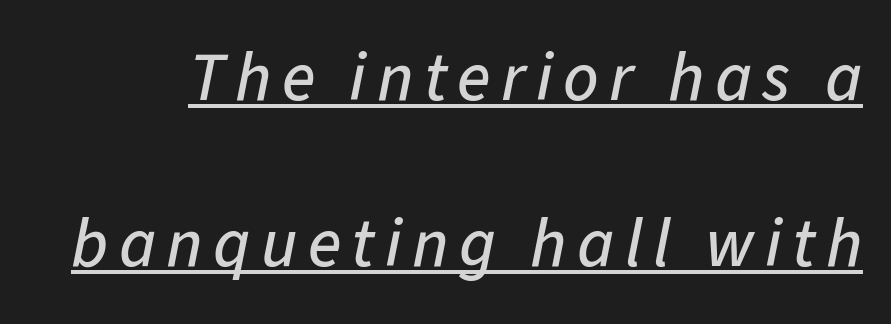
The image shows 69 px text type, italic (leaning right); set loose line spacing (2.41x), underlined; low stroke contrast and a medium x-height.
